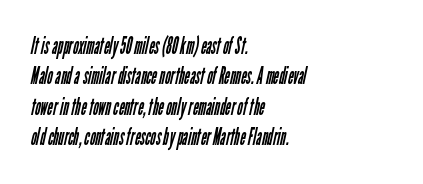
The paragraph shown leans on its left margin. This rendering features lettering with no underline. How are the letters spaced? Ordinarily, with no added tracking. A normal amount of white space separates one row of letters from the next.
